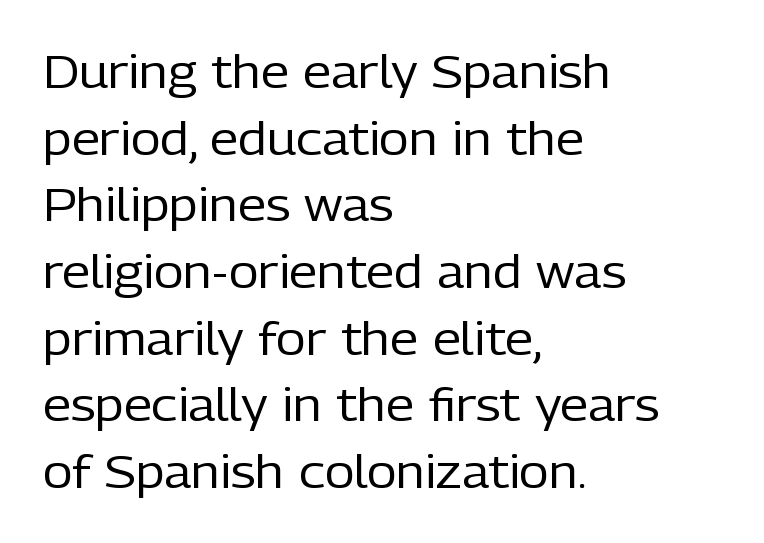
{"serif": "no", "italic": "no", "bold": "no", "weight": "regular", "width": "normal", "stroke_contrast": "low", "x_height": "medium", "monospaced": "no", "underline": "no", "align": "left", "line_spacing": "normal", "line_spacing_ratio": 1.45, "letter_spacing": "normal", "letter_spacing_em": 0.0, "glyph_px": 46}
